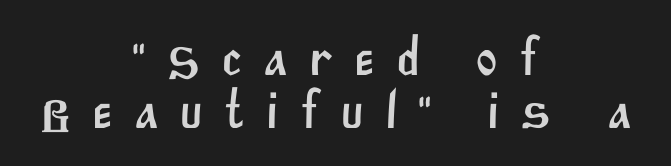
Q: Is the typeface a serif or a sans-serif typeface? A: Sans-serif.
Q: Is the text underlined? A: No.
Q: How is the paragraph aligned? A: Centered.
Q: Is the spacing between letters normal or unusually wide? A: Unusually wide.
Q: Is the spacing between lines tight, normal or loose? A: Tight.
Q: Width (condensed, normal, or wide)? A: Normal.
Q: Stroke contrast? A: Medium.
Q: x-height? A: Large.
Q: Monospaced? A: No.
